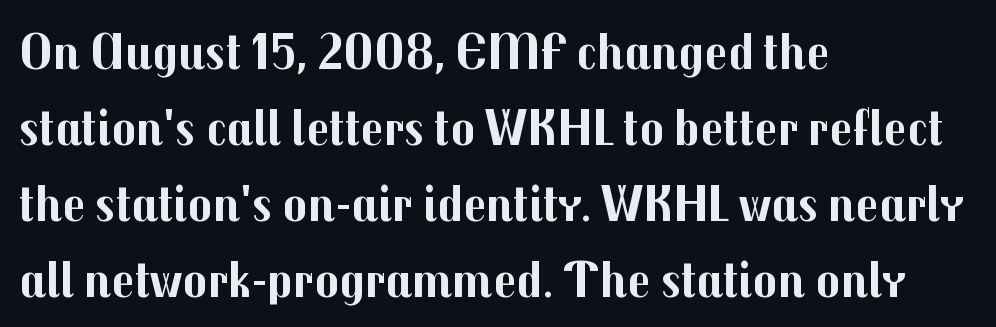
Q: Is the text bold? A: Yes.
Q: Is the text italic (slanted)? A: No, it is upright.
Q: Is the typeface a serif or a sans-serif typeface? A: Sans-serif.
Q: Is the text underlined? A: No.
Q: How is the paragraph aligned? A: Left-aligned.
Q: Is the spacing between letters normal or unusually wide? A: Normal.
Q: Is the spacing between lines tight, normal or loose? A: Normal.
Q: Width (condensed, normal, or wide)? A: Normal.
Q: Stroke contrast? A: Medium.
Q: x-height? A: Medium.
Q: Monospaced? A: No.
